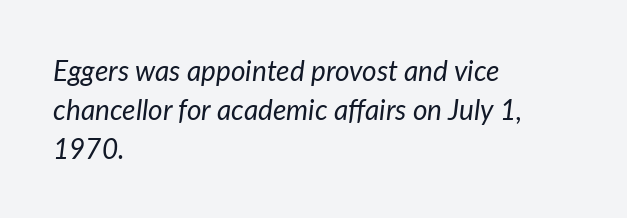
Standard letterfit; no display-style spreading of the glyphs. The font is comparable to plain body text, perhaps lighter. The area under the type is left untouched. The passage is arranged the way most books set body copy — flush left. Does the lettering tilt? It does — this is italic. Do the characters align in a grid? No, the font is proportional.
